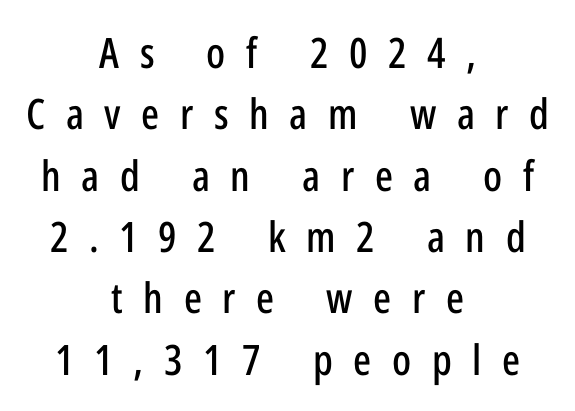
A clean baseline with only descenders dipping below it. Substantial extra tracking has been applied to these lines. The text was rendered using a sans face with plain stroke endings. This is roman type, the default non-slanted kind. A normal amount of white space separates one row of letters from the next. Is this a fixed-width face? No — the glyphs have proportional, varying widths.
